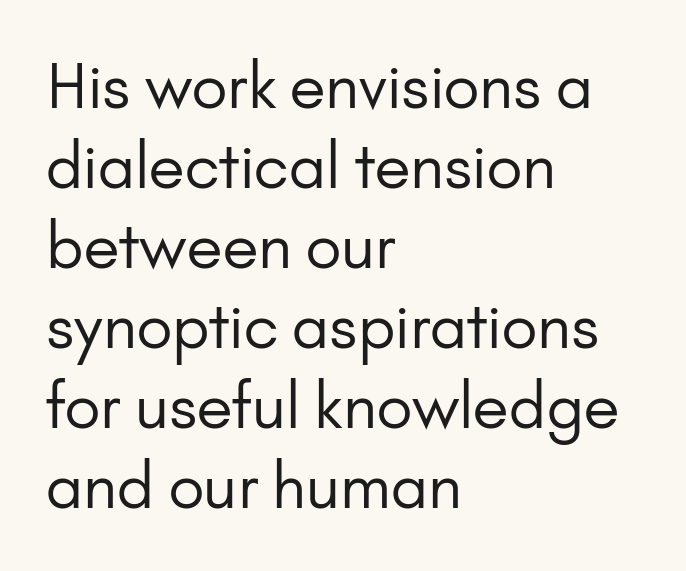
{"serif": "no", "italic": "no", "bold": "no", "weight": "regular", "width": "normal", "stroke_contrast": "low", "x_height": "small", "monospaced": "no", "underline": "no", "align": "left", "line_spacing": "normal", "line_spacing_ratio": 1.29, "letter_spacing": "normal", "letter_spacing_em": 0.0, "glyph_px": 62}
